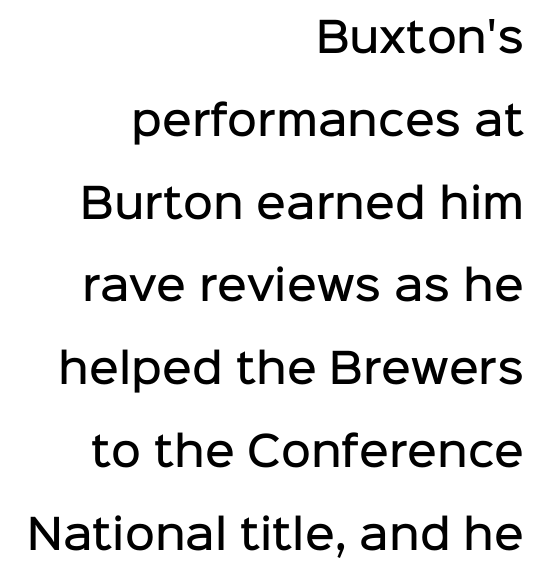
Q: Is the text bold? A: Semi-bold.
Q: Is the text italic (slanted)? A: No, it is upright.
Q: Is the typeface a serif or a sans-serif typeface? A: Sans-serif.
Q: Is the text underlined? A: No.
Q: How is the paragraph aligned? A: Right-aligned.
Q: Is the spacing between letters normal or unusually wide? A: Normal.
Q: Is the spacing between lines tight, normal or loose? A: Loose.
Q: Width (condensed, normal, or wide)? A: Normal.
Q: Stroke contrast? A: Low.
Q: x-height? A: Medium.
Q: Monospaced? A: No.
